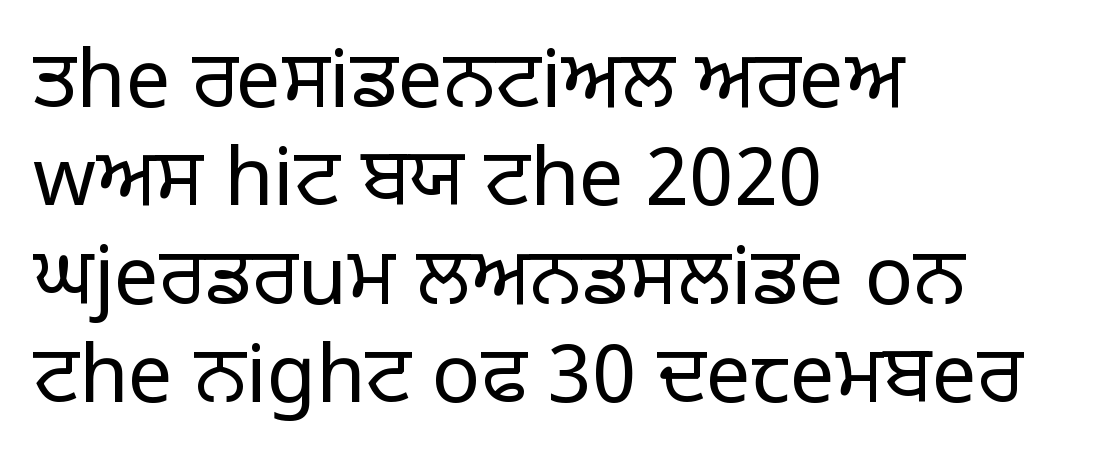
Q: Is the text bold? A: No.
Q: Is the text italic (slanted)? A: No, it is upright.
Q: Is the typeface a serif or a sans-serif typeface? A: Sans-serif.
Q: Is the text underlined? A: No.
Q: How is the paragraph aligned? A: Left-aligned.
Q: Is the spacing between letters normal or unusually wide? A: Normal.
Q: Width (condensed, normal, or wide)? A: Normal.
Q: Stroke contrast? A: Low.
Q: x-height? A: Large.
Q: Monospaced? A: No.
